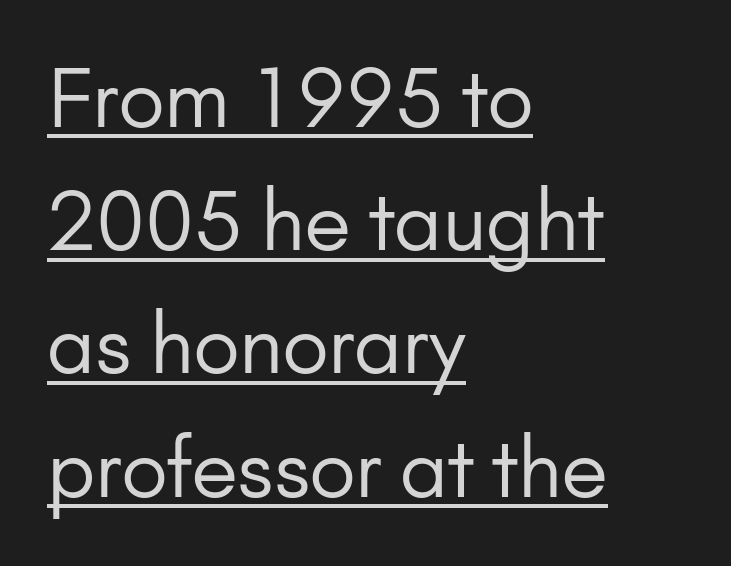
Q: Is the text bold? A: No.
Q: Is the text italic (slanted)? A: No, it is upright.
Q: Is the typeface a serif or a sans-serif typeface? A: Sans-serif.
Q: Is the text underlined? A: Yes.
Q: How is the paragraph aligned? A: Left-aligned.
Q: Is the spacing between letters normal or unusually wide? A: Normal.
Q: Is the spacing between lines tight, normal or loose? A: Normal.
Q: Width (condensed, normal, or wide)? A: Normal.
Q: Stroke contrast? A: Low.
Q: x-height? A: Small.
Q: Monospaced? A: No.
